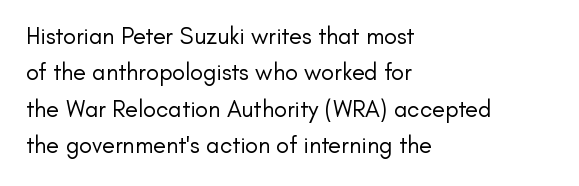
{"italic": "no", "bold": "no", "underline": "no", "align": "left", "line_spacing": "normal", "line_spacing_ratio": 1.52, "letter_spacing": "normal", "letter_spacing_em": 0.0, "glyph_px": 24}
